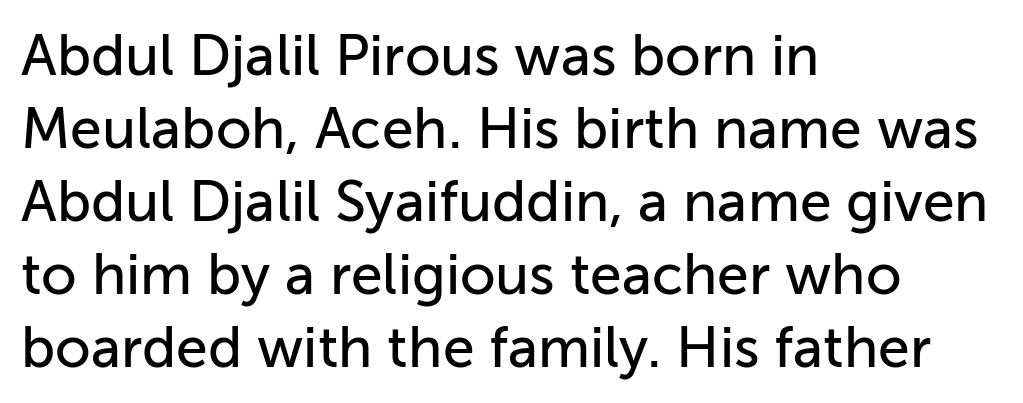
The image shows 57 px sans-serif type, upright; set left-aligned, normal line spacing (1.28x), normal letter spacing, not underlined; low stroke contrast and a medium x-height.
